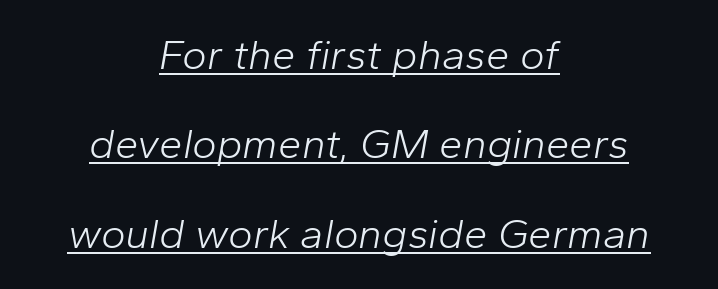
{"italic": "yes", "lean": "right", "slant_degrees": 10, "bold": "no", "weight": "light", "width": "normal", "stroke_contrast": "low", "x_height": "medium", "monospaced": "no", "underline": "yes", "align": "center", "line_spacing": "loose", "line_spacing_ratio": 2.13, "letter_spacing": "normal", "letter_spacing_em": 0.0, "glyph_px": 42}
